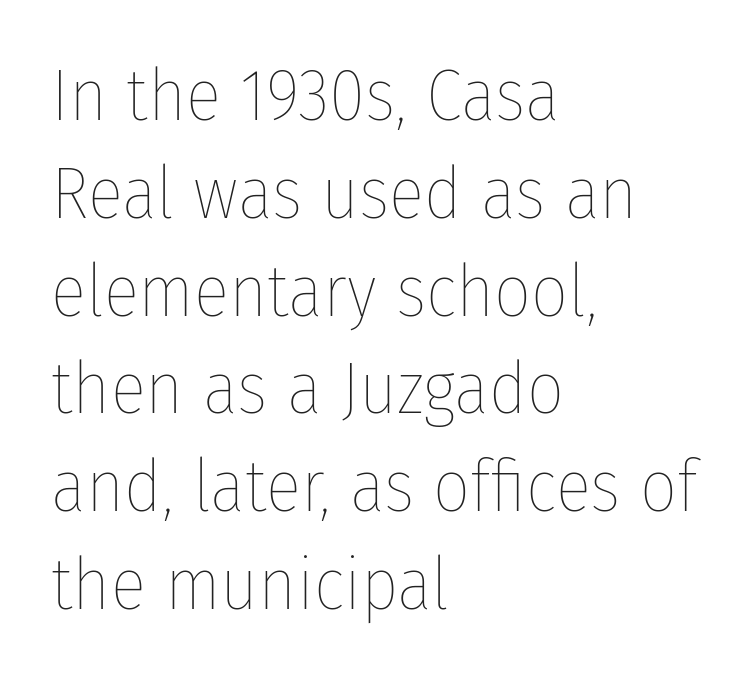
Think of a printed novel: that variable character pitch is what you see here. The typography opts for an upright posture over an oblique one. Does the leading feel generous? No, just average. The compositor pushed each line to the left boundary. Think standard paragraph weight, or any step lighter than that.
